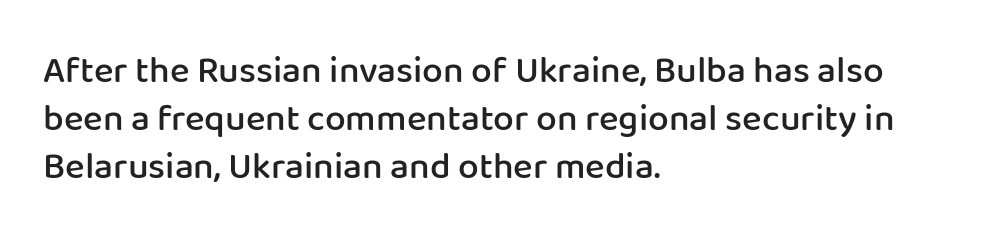
No extra tracking has been applied to these lines. Looks like regular typesetting: each glyph gets only the width it needs. Do the letters lean? They stand straight. The typesetter chose a ragged-right arrangement here. The leading is moderate, giving the passage an even texture.
